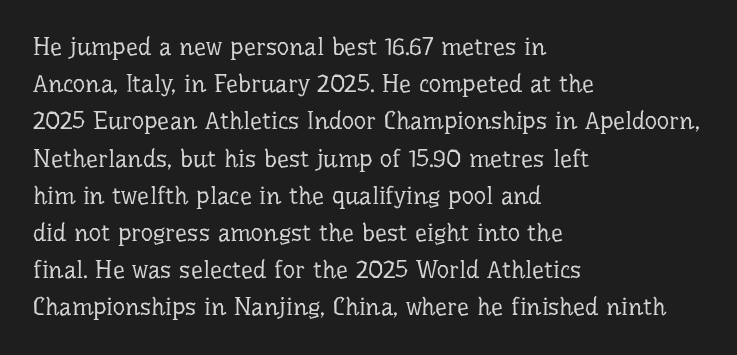
{"italic": "no", "bold": "no", "underline": "no", "align": "left", "line_spacing": "normal", "line_spacing_ratio": 1.55, "letter_spacing": "normal", "letter_spacing_em": 0.0, "glyph_px": 24}
